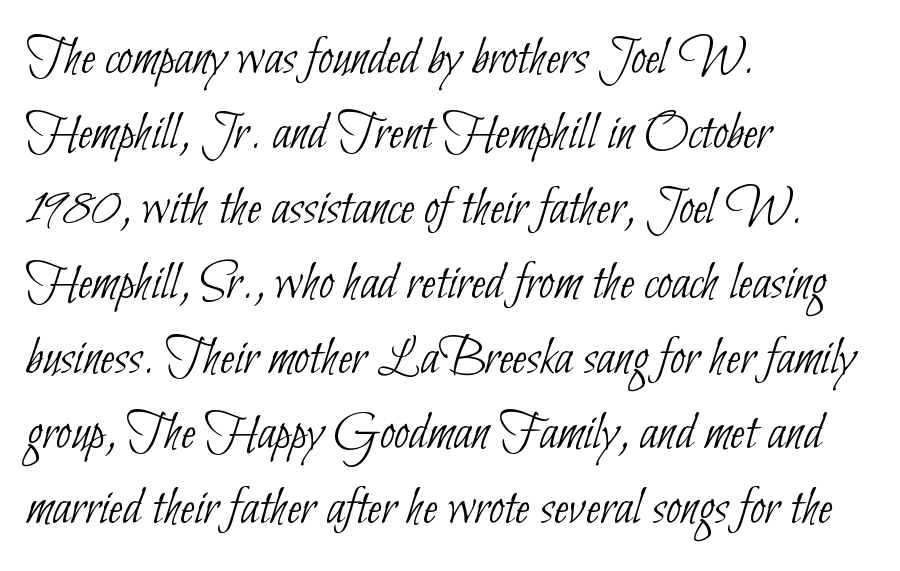
The image shows 54 px thin, condensed sans-serif type; set left-aligned, normal line spacing (1.39x), normal letter spacing, not underlined; low stroke contrast and a small x-height.
